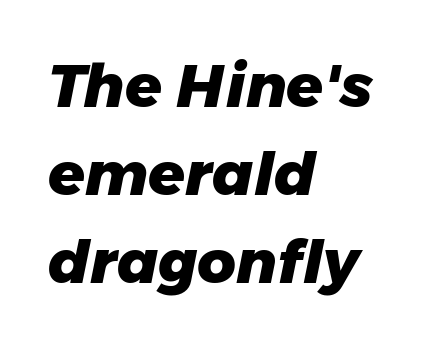
Q: Is the text bold? A: Yes.
Q: Is the text italic (slanted)? A: Yes, it leans right by about 11 degrees.
Q: Is the text underlined? A: No.
Q: How is the paragraph aligned? A: Left-aligned.
Q: Is the spacing between letters normal or unusually wide? A: Normal.
Q: Is the spacing between lines tight, normal or loose? A: Normal.
Q: Width (condensed, normal, or wide)? A: Normal.
Q: Stroke contrast? A: Low.
Q: x-height? A: Medium.
Q: Monospaced? A: No.
